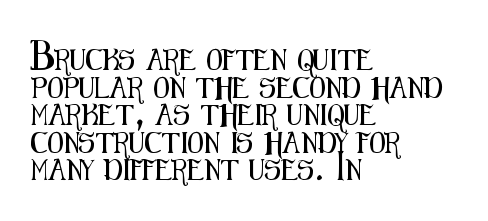
The image shows 21 px text type, upright; set left-aligned, normal line spacing (1.31x), normal letter spacing, not underlined.
